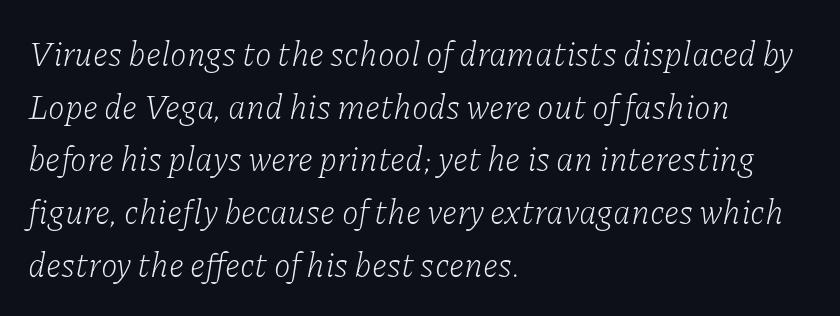
The image shows 34 px light serif type, italic (leaning right); set left-aligned, normal line spacing (1.55x), normal letter spacing, not underlined; low stroke contrast and a medium x-height.
